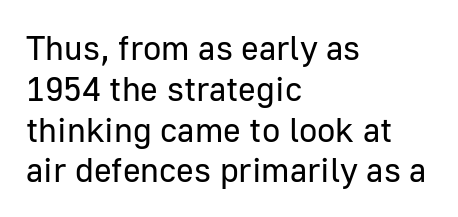
Q: Is the text bold? A: No.
Q: Is the text italic (slanted)? A: No, it is upright.
Q: Is the typeface a serif or a sans-serif typeface? A: Sans-serif.
Q: Is the text underlined? A: No.
Q: How is the paragraph aligned? A: Left-aligned.
Q: Is the spacing between letters normal or unusually wide? A: Normal.
Q: Width (condensed, normal, or wide)? A: Normal.
Q: Stroke contrast? A: Low.
Q: x-height? A: Medium.
Q: Monospaced? A: No.
